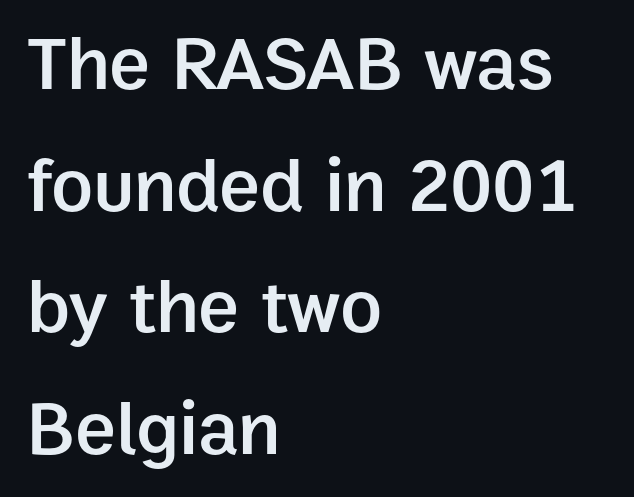
Q: Is the text bold? A: Semi-bold.
Q: Is the text italic (slanted)? A: No, it is upright.
Q: Is the typeface a serif or a sans-serif typeface? A: Sans-serif.
Q: Is the text underlined? A: No.
Q: How is the paragraph aligned? A: Left-aligned.
Q: Is the spacing between letters normal or unusually wide? A: Normal.
Q: Is the spacing between lines tight, normal or loose? A: Normal.
Q: Width (condensed, normal, or wide)? A: Normal.
Q: Stroke contrast? A: Low.
Q: x-height? A: Medium.
Q: Monospaced? A: No.
